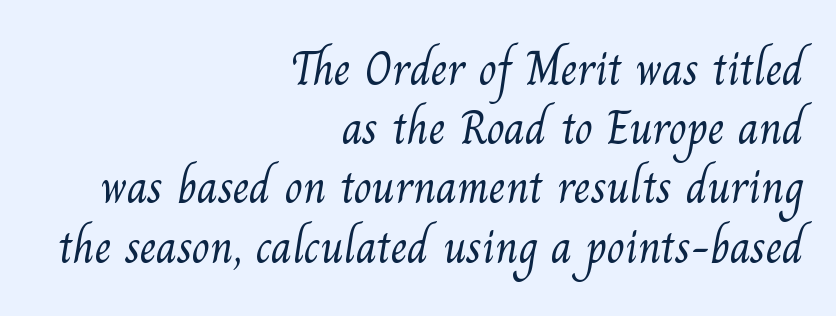
Does the copy run flush right? Yes — the right margin is perfectly even. A serif font was chosen for this passage. Words float on clear page, feet unadorned. Students, note that the glyphs here touch the page at normal intervals. The cut favours lightness, reaching ordinary text weight at its darkest.
